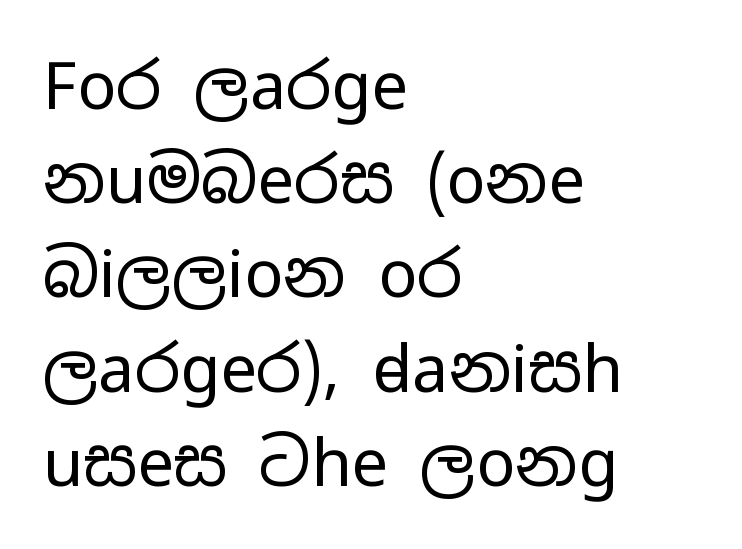
The image shows 65 px regular-weight, wide sans-serif type, upright; set left-aligned, normal line spacing (1.45x), normal letter spacing, not underlined; low stroke contrast and a medium x-height.
